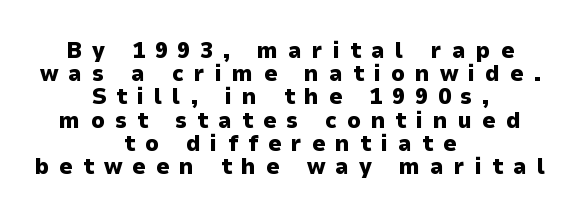
{"italic": "no", "bold": "yes", "underline": "no", "align": "center", "line_spacing": "tight", "line_spacing_ratio": 1.01, "letter_spacing": "wide", "letter_spacing_em": 0.44, "glyph_px": 23}
